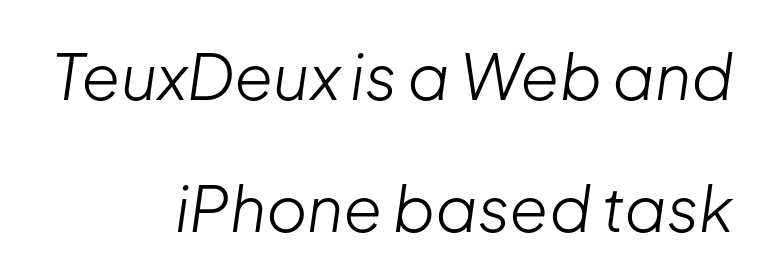
{"italic": "yes", "lean": "right", "slant_degrees": 8, "bold": "no", "weight": "light", "width": "normal", "stroke_contrast": "low", "x_height": "medium", "monospaced": "no", "underline": "no", "align": "right", "line_spacing": "loose", "line_spacing_ratio": 2.09, "letter_spacing": "normal", "letter_spacing_em": 0.0, "glyph_px": 63}
